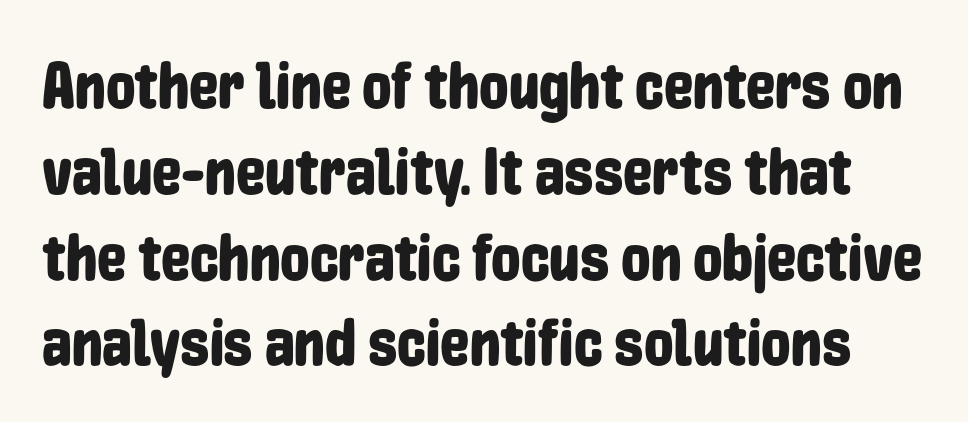
The image shows 66 px condensed sans-serif type, upright; set normal line spacing (1.3x), normal letter spacing, not underlined; low stroke contrast and a medium x-height.
